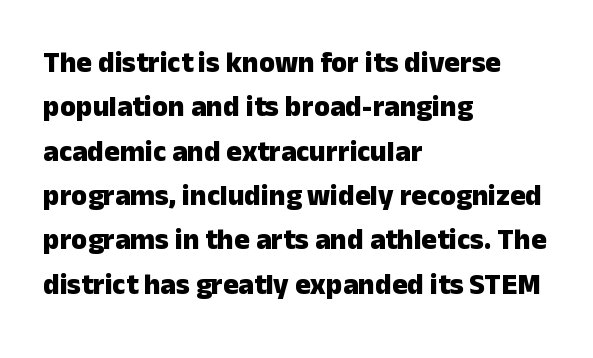
{"serif": "no", "italic": "no", "bold": "yes", "weight": "heavy", "width": "normal", "stroke_contrast": "low", "x_height": "medium", "monospaced": "no", "underline": "no", "align": "left", "line_spacing": "normal", "line_spacing_ratio": 1.53, "letter_spacing": "normal", "letter_spacing_em": 0.0, "glyph_px": 29}
